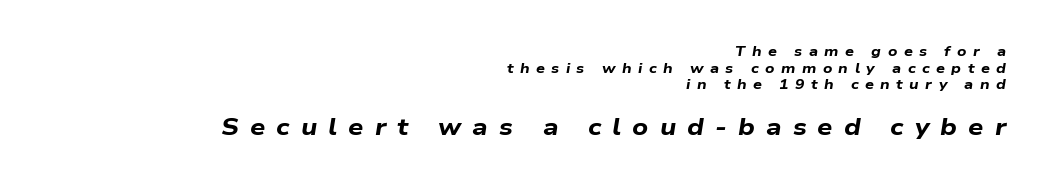
Look at the tracking — it's clearly loosened, letters drifting apart. The letters are slanted; this is an italic face. Weight: bold. Size contrast runs from small at the top to large at the bottom. The lines in this sample share a right terminus and differ only in where they begin.
